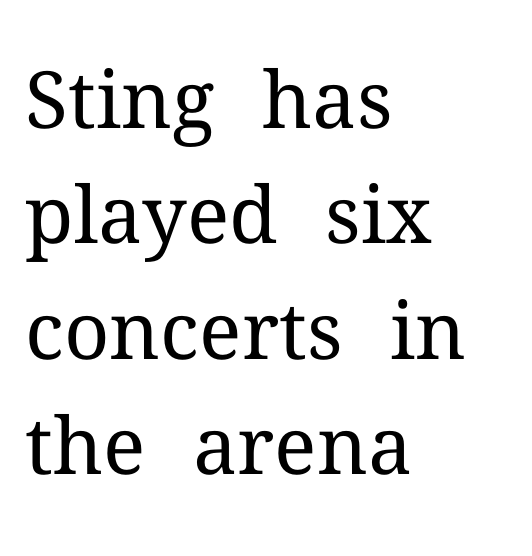
{"serif": "yes", "italic": "no", "bold": "no", "weight": "regular", "width": "normal", "stroke_contrast": "medium", "x_height": "medium", "monospaced": "no", "underline": "no", "align": "left", "line_spacing": "normal", "line_spacing_ratio": 1.46, "letter_spacing": "normal", "letter_spacing_em": 0.0, "glyph_px": 79}
